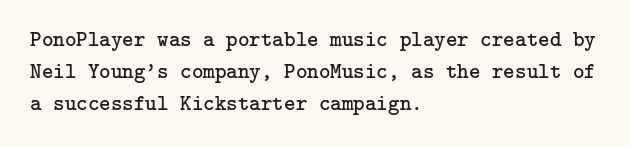
Weight: in the light-to-regular range. These lines keep a tight, regular rhythm from letter to letter. Any mark beneath the type? The region is blank. Left-aligned paragraph, ragged on the right. If you drew a line through each stem, it would be perfectly vertical. Honestly, the row spacing looks completely unremarkable.
